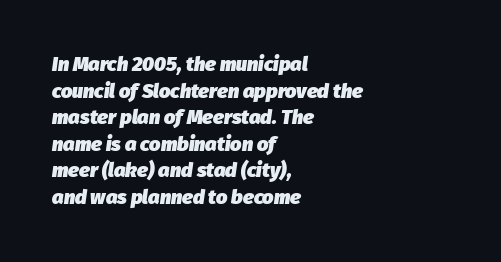
Q: Is the text bold? A: Yes.
Q: Is the text italic (slanted)? A: Yes, it leans right by about 8 degrees.
Q: Is the text underlined? A: No.
Q: How is the paragraph aligned? A: Left-aligned.
Q: Is the spacing between letters normal or unusually wide? A: Normal.
Q: Is the spacing between lines tight, normal or loose? A: Normal.
